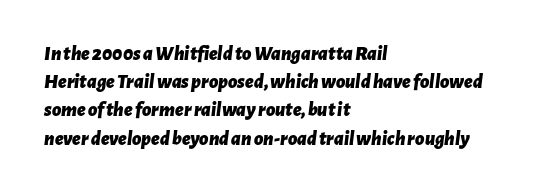
Notice how descenders clear the ascenders below comfortably — that's standard leading. In terms of letterspacing, this is plain default setting. The lettering tilts uniformly, giving the passage an italic look. The zone under the glyphs is completely vacant.
